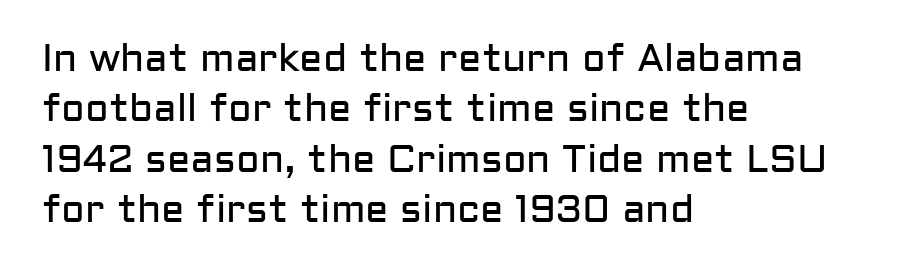
Q: Is the text bold? A: No.
Q: Is the text italic (slanted)? A: No, it is upright.
Q: Is the typeface a serif or a sans-serif typeface? A: Sans-serif.
Q: Is the text underlined? A: No.
Q: How is the paragraph aligned? A: Left-aligned.
Q: Is the spacing between letters normal or unusually wide? A: Normal.
Q: Is the spacing between lines tight, normal or loose? A: Normal.
Q: Width (condensed, normal, or wide)? A: Normal.
Q: Stroke contrast? A: Low.
Q: x-height? A: Medium.
Q: Monospaced? A: No.
